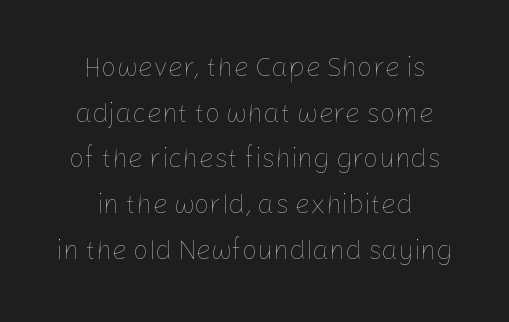
The image shows 27 px text type, upright; set centered, normal line spacing (1.69x), normal letter spacing, not underlined.
